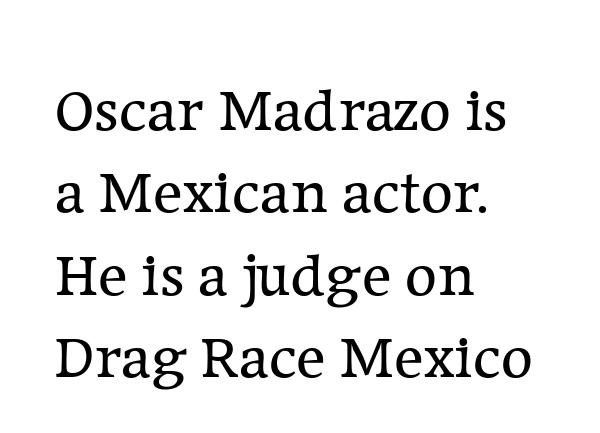
Honestly, there is no underline to notice here at all. Is this a fixed-width face? No — the glyphs have proportional, varying widths. A typesetter would call this leading conventional body-copy spacing. Letterform terminals end in serifs throughout the passage. This rendering leaves character spacing at its baseline value. Alignment: flush left.
